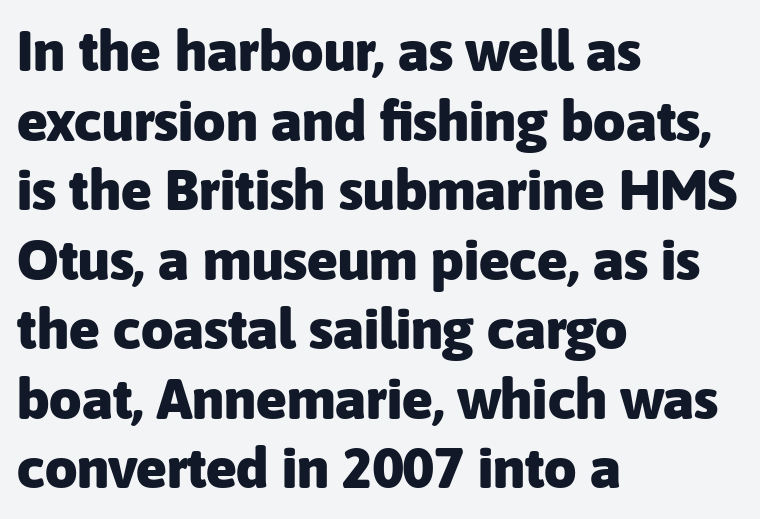
Typeset ragged right — the left edge is the straight one. On the weight axis this lands at bold, roughly 700. The specimen omits any rule beneath the text block's lines. Default kerning and tracking; the words read as compact shapes.
